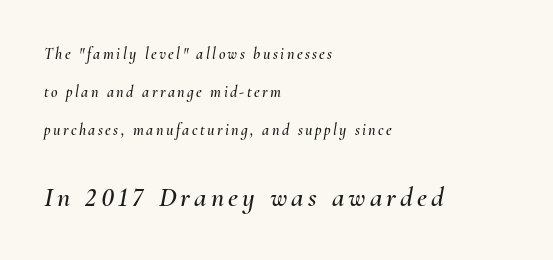
The image shows 28 px text type, italic (leaning right); set left-aligned, loose line spacing (2.37x), not underlined; the second (bottom) block is 1.75x larger; medium stroke contrast and a small x-height.
